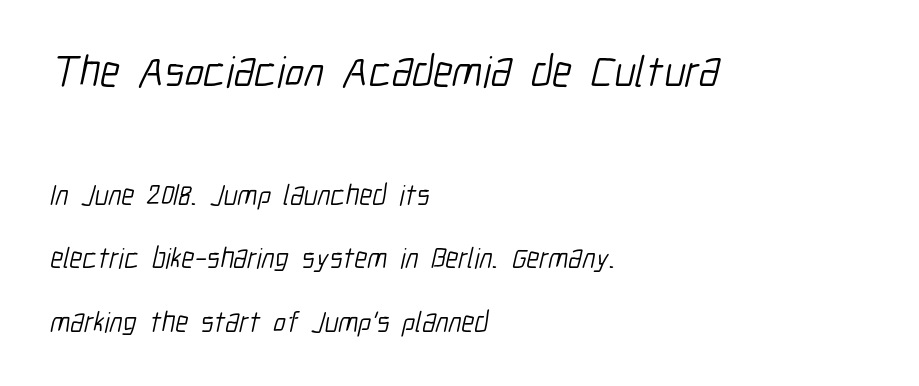
{"serif": "no", "bold": "no", "weight": "light", "width": "condensed", "stroke_contrast": "low", "x_height": "medium", "monospaced": "no", "underline": "no", "align": "left", "line_spacing": "loose", "line_spacing_ratio": 2.18, "letter_spacing": "normal", "letter_spacing_em": 0.0, "larger_block": "first", "size_ratio": 1.52, "glyph_px": 44}
